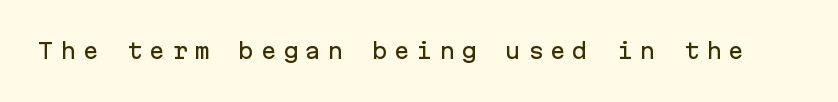
The image shows 21 px text type, upright; set unusually wide letter spacing (+0.31 em), not underlined.
